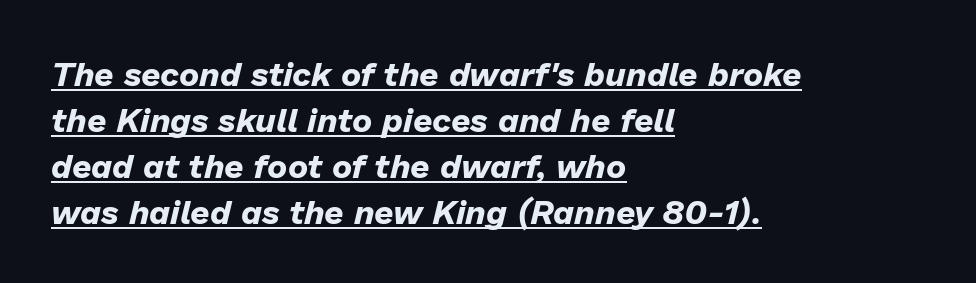
{"italic": "yes", "lean": "right", "slant_degrees": 13, "bold": "yes", "weight": "bold", "width": "normal", "stroke_contrast": "low", "x_height": "medium", "monospaced": "no", "underline": "yes", "align": "left", "line_spacing": "normal", "line_spacing_ratio": 1.35, "letter_spacing": "normal", "letter_spacing_em": 0.0, "glyph_px": 34}
